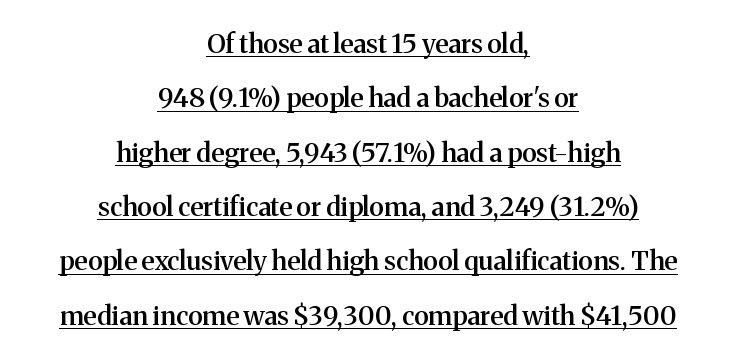
Q: Is the text bold? A: Semi-bold.
Q: Is the text italic (slanted)? A: No, it is upright.
Q: Is the text underlined? A: Yes.
Q: How is the paragraph aligned? A: Centered.
Q: Is the spacing between letters normal or unusually wide? A: Normal.
Q: Is the spacing between lines tight, normal or loose? A: Loose.
